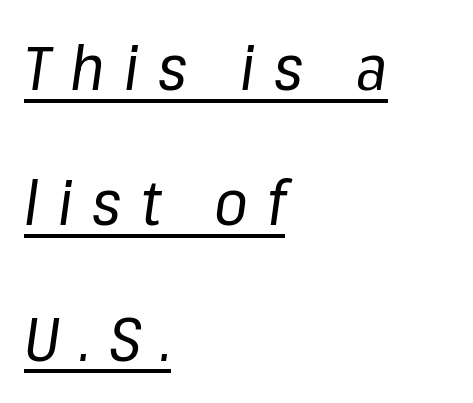
The image shows 61 px regular-weight type, italic (leaning right); set left-aligned, loose line spacing (2.22x), unusually wide letter spacing (+0.32 em), underlined; low stroke contrast and a medium x-height.
